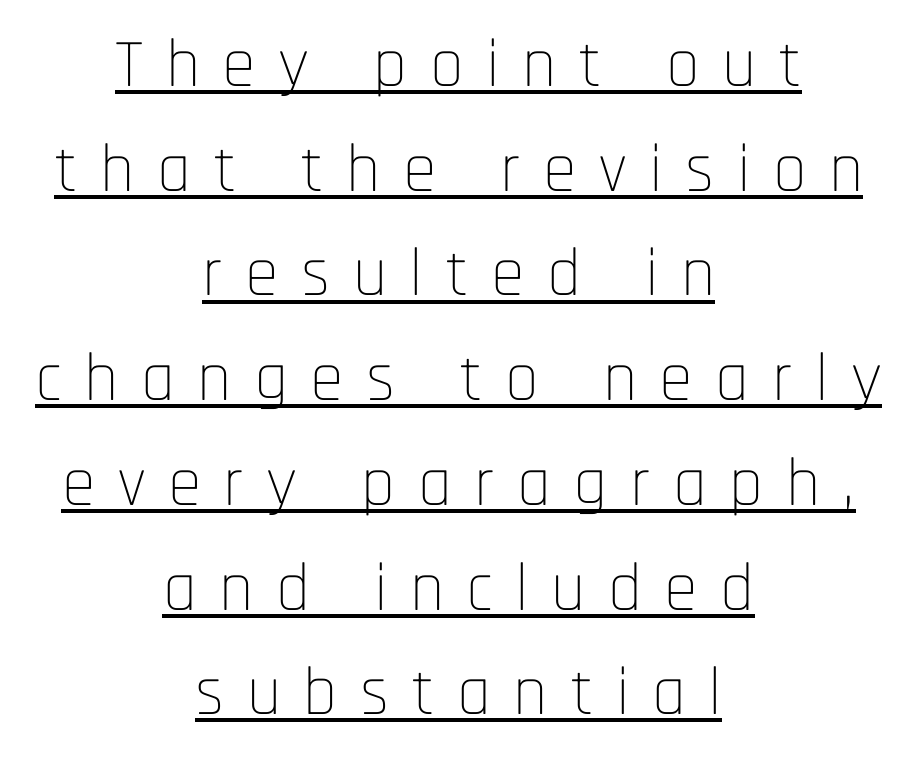
Q: Is the text bold? A: No.
Q: Is the text italic (slanted)? A: No, it is upright.
Q: Is the typeface a serif or a sans-serif typeface? A: Sans-serif.
Q: Is the text underlined? A: Yes.
Q: How is the paragraph aligned? A: Centered.
Q: Is the spacing between letters normal or unusually wide? A: Unusually wide.
Q: Is the spacing between lines tight, normal or loose? A: Normal.
Q: Width (condensed, normal, or wide)? A: Condensed.
Q: Stroke contrast? A: Low.
Q: x-height? A: Large.
Q: Monospaced? A: No.
